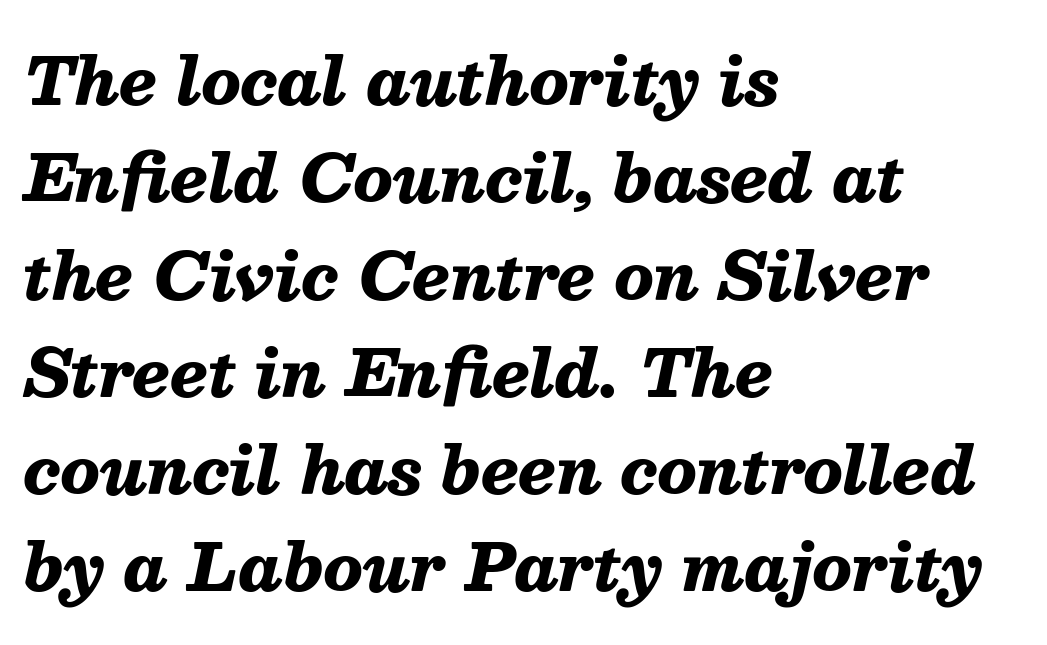
{"italic": "yes", "lean": "right", "slant_degrees": 13, "bold": "yes", "weight": "heavy", "width": "normal", "stroke_contrast": "medium", "x_height": "medium", "monospaced": "no", "underline": "no", "align": "left", "line_spacing": "normal", "line_spacing_ratio": 1.52, "letter_spacing": "normal", "letter_spacing_em": 0.0, "glyph_px": 64}
